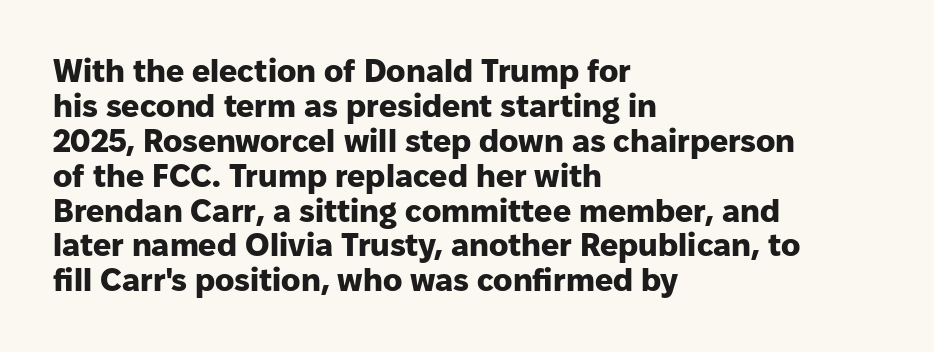
Q: Is the text bold? A: Yes.
Q: Is the text italic (slanted)? A: No, it is upright.
Q: Is the typeface a serif or a sans-serif typeface? A: Sans-serif.
Q: Is the text underlined? A: No.
Q: How is the paragraph aligned? A: Left-aligned.
Q: Is the spacing between letters normal or unusually wide? A: Normal.
Q: Is the spacing between lines tight, normal or loose? A: Tight.
Q: Width (condensed, normal, or wide)? A: Normal.
Q: Stroke contrast? A: Low.
Q: x-height? A: Medium.
Q: Monospaced? A: No.
